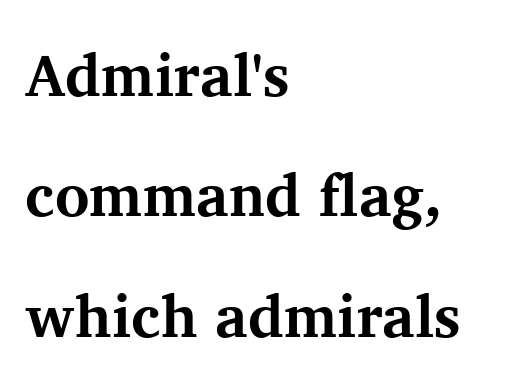
Q: Is the text bold? A: Yes.
Q: Is the text italic (slanted)? A: No, it is upright.
Q: Is the typeface a serif or a sans-serif typeface? A: Serif.
Q: Is the text underlined? A: No.
Q: How is the paragraph aligned? A: Left-aligned.
Q: Is the spacing between letters normal or unusually wide? A: Normal.
Q: Is the spacing between lines tight, normal or loose? A: Loose.
Q: Width (condensed, normal, or wide)? A: Normal.
Q: Stroke contrast? A: Medium.
Q: x-height? A: Medium.
Q: Monospaced? A: No.
